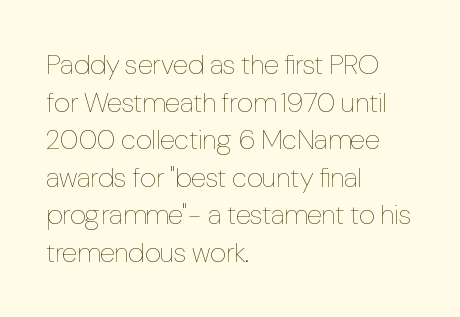
Q: Is the text bold? A: No.
Q: Is the text italic (slanted)? A: No, it is upright.
Q: Is the text underlined? A: No.
Q: How is the paragraph aligned? A: Left-aligned.
Q: Is the spacing between letters normal or unusually wide? A: Normal.
Q: Is the spacing between lines tight, normal or loose? A: Normal.
Q: Width (condensed, normal, or wide)? A: Condensed.
Q: Stroke contrast? A: Low.
Q: x-height? A: Medium.
Q: Monospaced? A: No.
